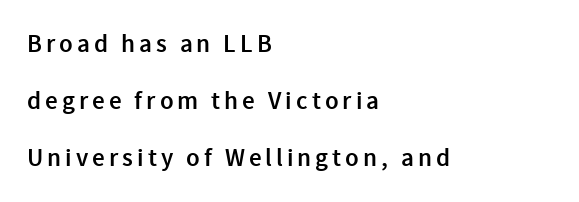
Check under the words: just untouched page. Rendered with straight, roman letterforms. These lines stand farther apart than default settings would place them. As a designer I'd log this as weight 600, semibold. Compared with a centered layout, this one pins lines to the left instead.
